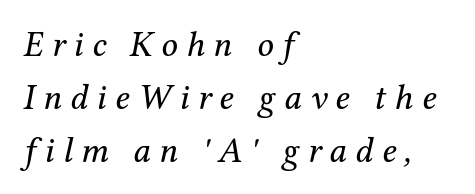
{"serif": "yes", "italic": "yes", "lean": "right", "slant_degrees": 12, "bold": "no", "weight": "regular", "width": "normal", "stroke_contrast": "medium", "x_height": "medium", "monospaced": "no", "underline": "no", "align": "left", "line_spacing": "normal", "line_spacing_ratio": 1.47, "letter_spacing": "wide", "letter_spacing_em": 0.23, "glyph_px": 36}
